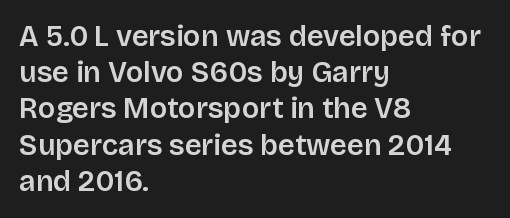
The image shows 29 px sans-serif type, upright; set left-aligned, normal line spacing (1.25x), normal letter spacing, not underlined; low stroke contrast and a large x-height.
